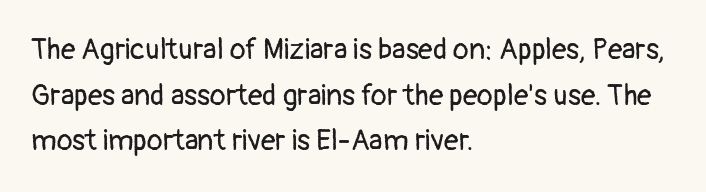
{"serif": "no", "italic": "no", "bold": "no", "weight": "regular", "width": "normal", "stroke_contrast": "low", "x_height": "medium", "monospaced": "no", "underline": "no", "align": "left", "line_spacing": "normal", "line_spacing_ratio": 1.57, "letter_spacing": "normal", "letter_spacing_em": 0.0, "glyph_px": 29}
